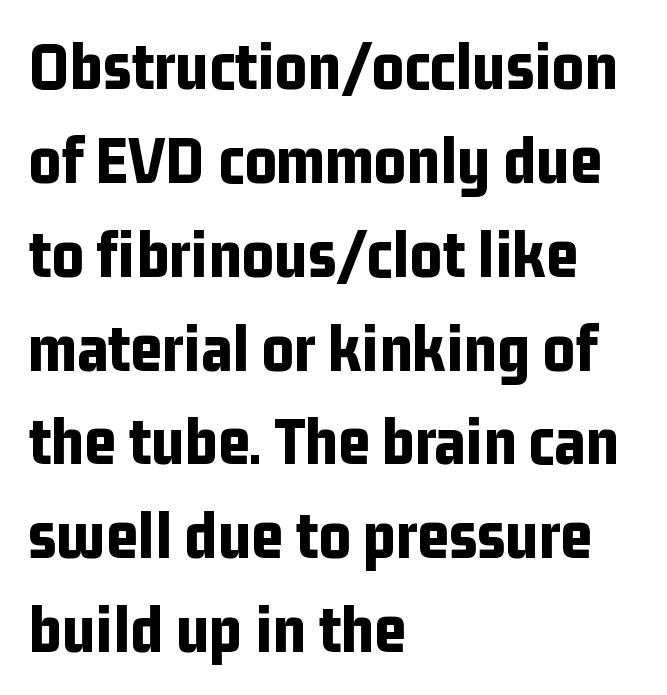
The image shows 69 px bold, condensed sans-serif type, upright; set left-aligned, normal line spacing (1.36x), normal letter spacing, not underlined; low stroke contrast and a medium x-height.
